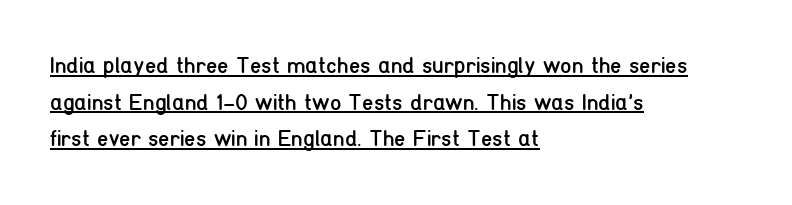
Regarding leading, the lines here are spaced in the standard way. Observe the ordinary spacing: letters are neighbours, not strangers. Weight: regular or lighter. The specimen includes a rule beneath the text block's lines. These lines were composed using upright roman letters.
